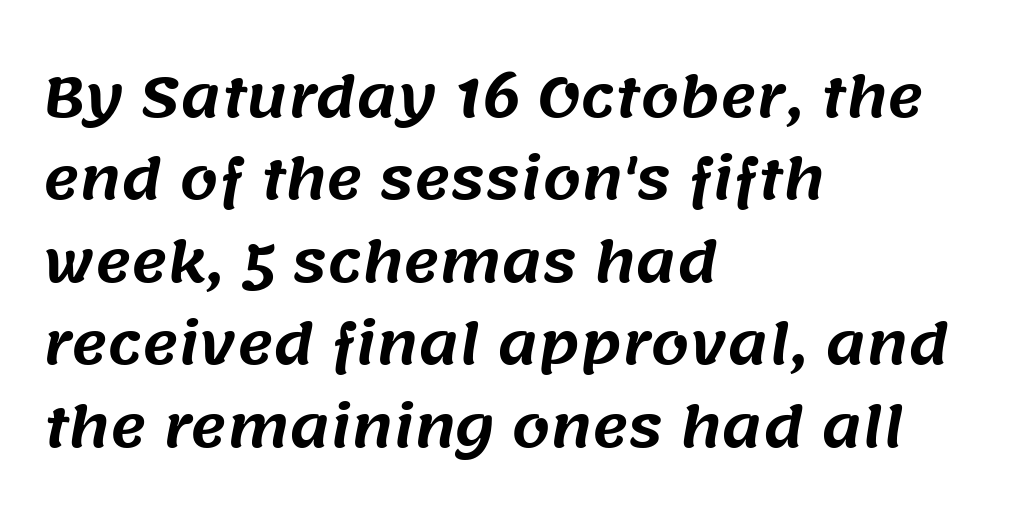
The rendering uses natural spacing where letterforms have individual widths. Horizontal bands of white between lines are of average thickness. The letters carry no serifs — their stems end cleanly without finishing strokes. Left-aligned paragraph, ragged on the right.
